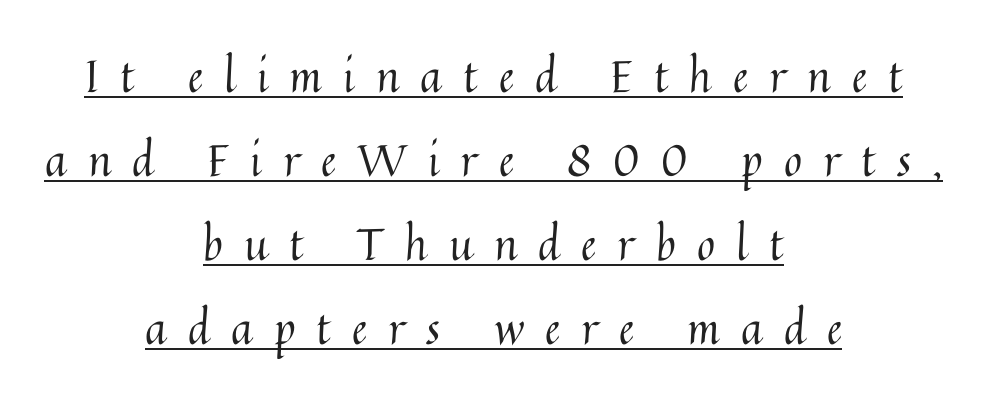
{"bold": "no", "weight": "regular", "width": "normal", "stroke_contrast": "medium", "x_height": "medium", "monospaced": "no", "underline": "yes", "align": "center", "line_spacing": "loose", "line_spacing_ratio": 1.91, "letter_spacing": "wide", "letter_spacing_em": 0.48, "glyph_px": 44}
